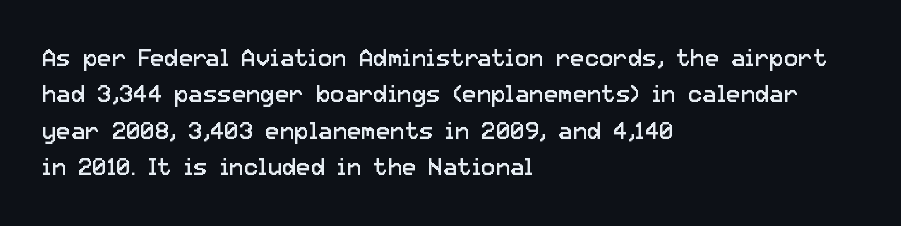
{"italic": "no", "bold": "no", "underline": "no", "align": "left", "line_spacing": "normal", "line_spacing_ratio": 1.52, "letter_spacing": "normal", "letter_spacing_em": 0.0, "glyph_px": 24}
